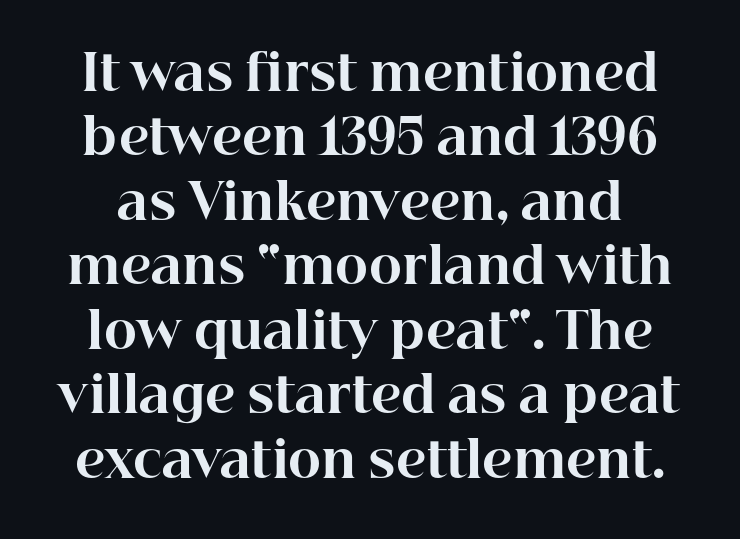
The image shows 50 px bold serif type, upright; set normal line spacing (1.29x), normal letter spacing, not underlined; high stroke contrast and a medium x-height.
